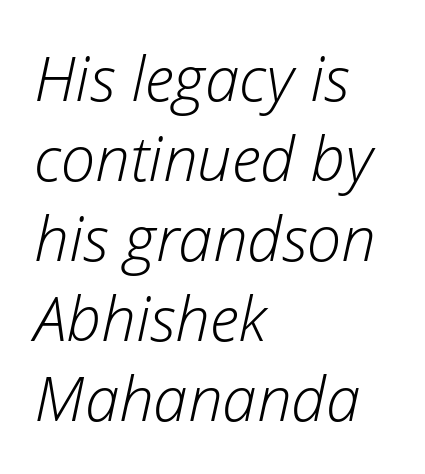
Q: Is the text bold? A: No.
Q: Is the text italic (slanted)? A: Yes, it leans right by about 12 degrees.
Q: Is the text underlined? A: No.
Q: How is the paragraph aligned? A: Left-aligned.
Q: Is the spacing between letters normal or unusually wide? A: Normal.
Q: Is the spacing between lines tight, normal or loose? A: Normal.
Q: Width (condensed, normal, or wide)? A: Normal.
Q: Stroke contrast? A: Low.
Q: x-height? A: Medium.
Q: Monospaced? A: No.
